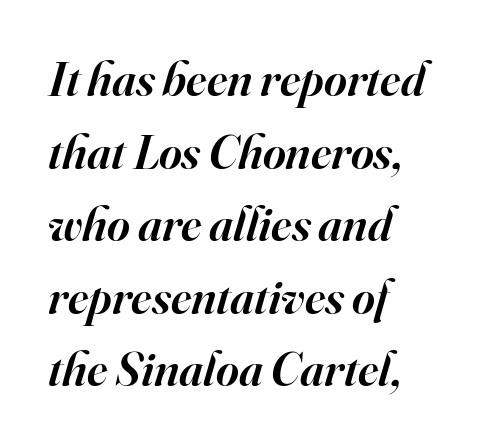
{"serif": "yes", "italic": "yes", "lean": "right", "slant_degrees": 16, "bold": "semi", "weight": "semibold", "width": "normal", "stroke_contrast": "high", "x_height": "small", "monospaced": "no", "underline": "no", "align": "left", "line_spacing": "normal", "line_spacing_ratio": 1.48, "letter_spacing": "normal", "letter_spacing_em": 0.0, "glyph_px": 49}
